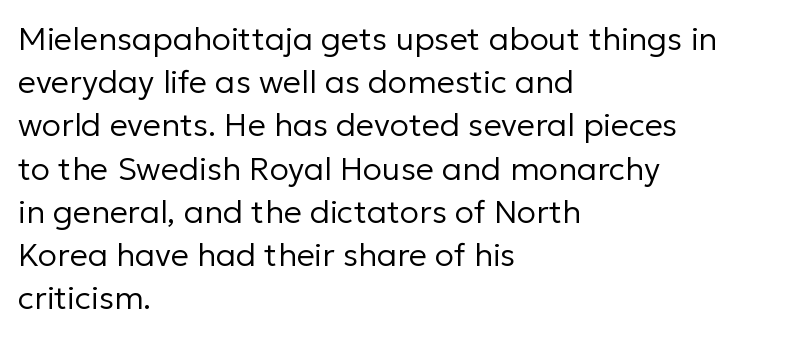
Bold? No — there's no thickening of the strokes. A normal amount of white space separates one row of letters from the next. Examine the stroke ends and you'll find no serifs. Descenders are the only things crossing below the line. Is this a fixed-width face? No — the glyphs have proportional, varying widths. You can tell it's not italic because the verticals are truly vertical.
